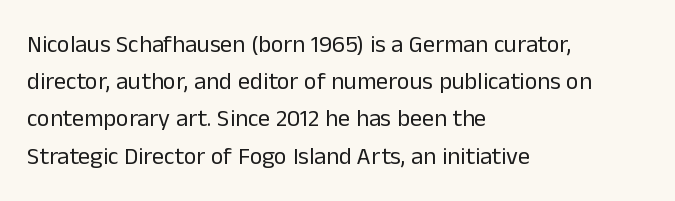
Ordinary non-slanted type is in use. This sample uses plain, unmodified letter spacing. Has an underline been added? It has not. The designer left line spacing at the default. The cut favours lightness, reaching ordinary text weight at its darkest. Layout note: lines flush left.
